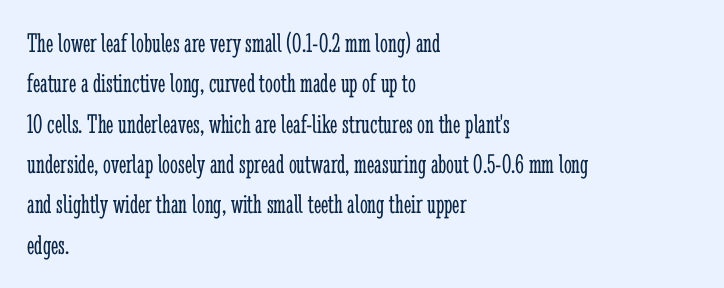
A classic flush-left, rag-right setting is used for this passage. Students, observe: this is what conventionally led text looks like. The typeface chosen for these lines features serifs. Nobody touched the tracking dial on this one.
